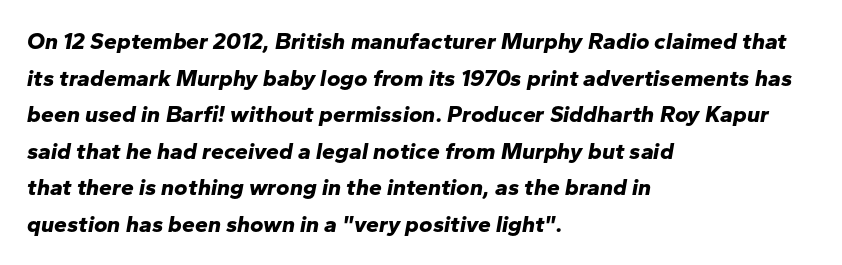
{"italic": "yes", "lean": "right", "slant_degrees": 10, "bold": "yes", "underline": "no", "align": "left", "line_spacing": "normal", "line_spacing_ratio": 1.59, "letter_spacing": "normal", "letter_spacing_em": 0.0, "glyph_px": 23}
